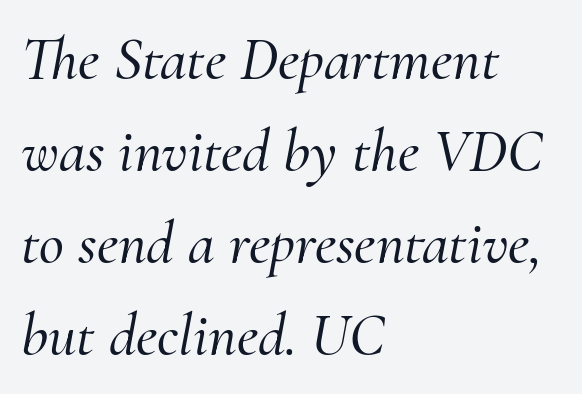
The image shows 61 px serif type, italic (leaning right); set left-aligned, normal line spacing (1.51x), normal letter spacing, not underlined; medium stroke contrast and a small x-height.
